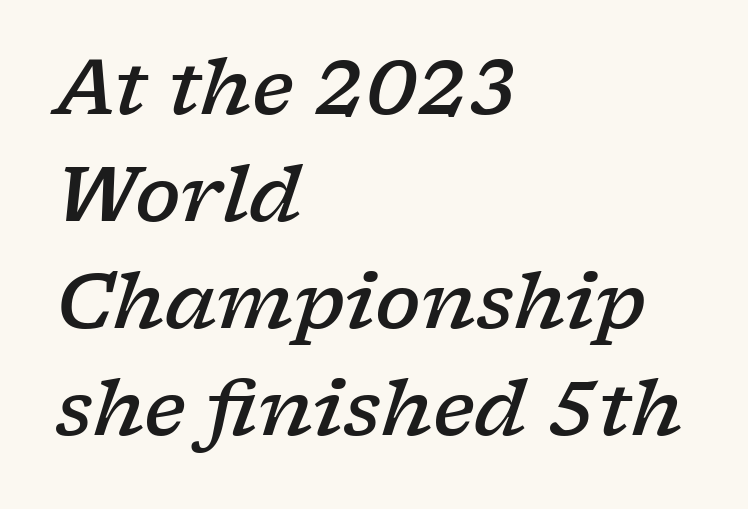
{"serif": "yes", "italic": "yes", "lean": "right", "slant_degrees": 17, "bold": "semi", "weight": "semibold", "width": "wide", "stroke_contrast": "low", "x_height": "medium", "monospaced": "no", "underline": "no", "align": "left", "line_spacing": "normal", "line_spacing_ratio": 1.41, "letter_spacing": "normal", "letter_spacing_em": 0.0, "glyph_px": 76}
